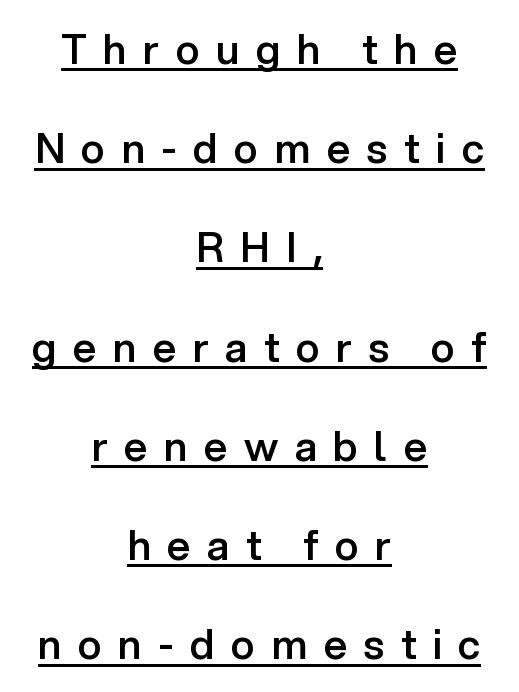
The image shows 41 px semibold sans-serif type, upright; set centered, loose line spacing (2.42x), unusually wide letter spacing (+0.4 em), underlined; low stroke contrast and a medium x-height.
